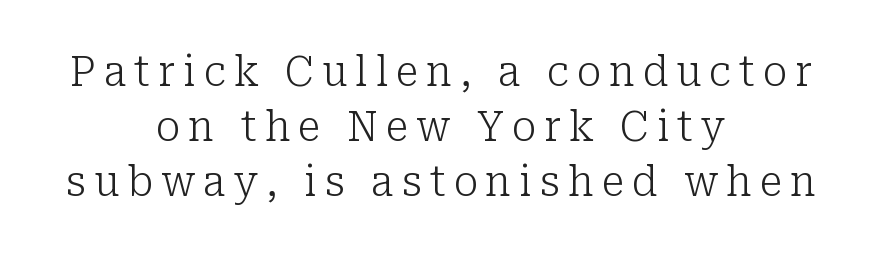
Q: Is the text bold? A: No.
Q: Is the text italic (slanted)? A: No, it is upright.
Q: Is the typeface a serif or a sans-serif typeface? A: Serif.
Q: Is the text underlined? A: No.
Q: How is the paragraph aligned? A: Centered.
Q: Is the spacing between letters normal or unusually wide? A: Unusually wide.
Q: Is the spacing between lines tight, normal or loose? A: Normal.
Q: Width (condensed, normal, or wide)? A: Normal.
Q: Stroke contrast? A: Low.
Q: x-height? A: Medium.
Q: Monospaced? A: No.
